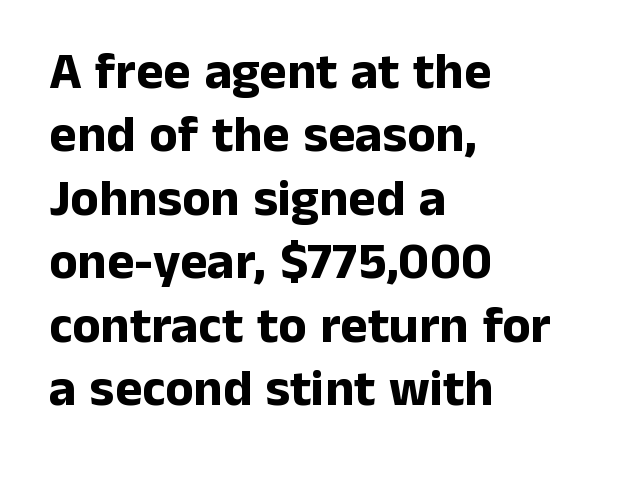
Note the varied advance widths — an 'i' is clearly narrower than an 'm'. Is the letter spacing exaggerated? No — it looks like the ordinary default. Emphasis by weight is at full strength: bold. Visually the block forms a straight wall on the left and a jagged coastline on the right. These lines are composed in type without serifs.
